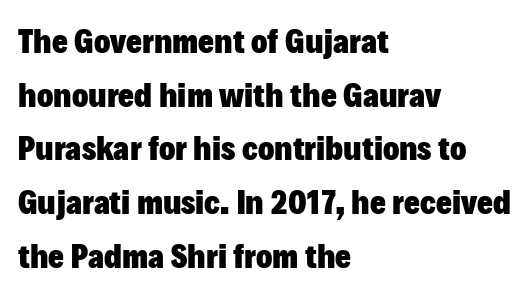
Q: Is the text bold? A: Yes.
Q: Is the text italic (slanted)? A: No, it is upright.
Q: Is the typeface a serif or a sans-serif typeface? A: Sans-serif.
Q: Is the text underlined? A: No.
Q: How is the paragraph aligned? A: Left-aligned.
Q: Is the spacing between letters normal or unusually wide? A: Normal.
Q: Is the spacing between lines tight, normal or loose? A: Normal.
Q: Width (condensed, normal, or wide)? A: Normal.
Q: Stroke contrast? A: Low.
Q: x-height? A: Medium.
Q: Monospaced? A: No.
